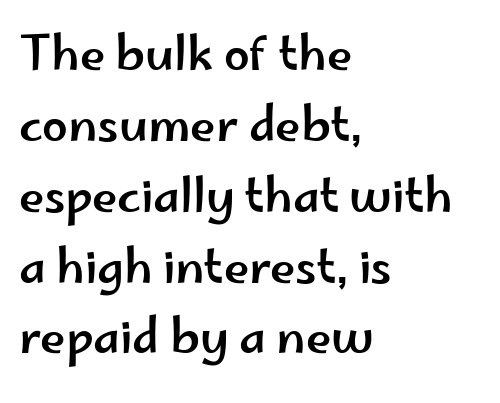
The image shows 46 px wide sans-serif type, upright; set left-aligned, normal line spacing (1.54x), normal letter spacing, not underlined; low stroke contrast and a small x-height.
